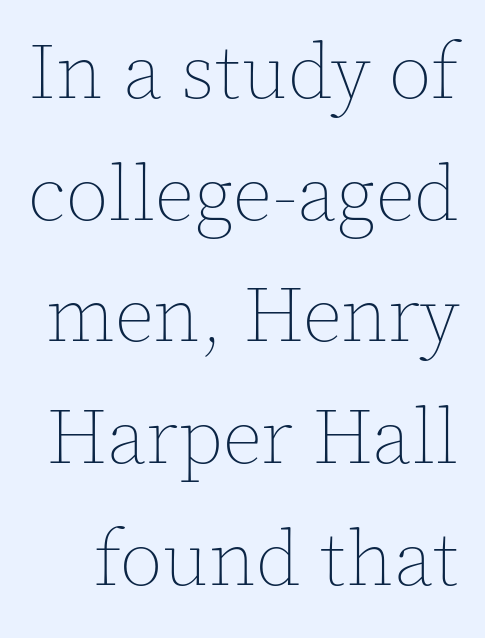
The image shows 78 px thin type, upright; set normal line spacing (1.56x), normal letter spacing, not underlined; a medium x-height.
